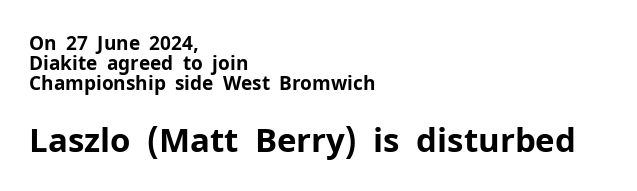
Q: Is the text bold? A: Yes.
Q: Is the text italic (slanted)? A: No, it is upright.
Q: Is the typeface a serif or a sans-serif typeface? A: Sans-serif.
Q: Is the text underlined? A: No.
Q: How is the paragraph aligned? A: Left-aligned.
Q: Is the spacing between letters normal or unusually wide? A: Normal.
Q: Is the spacing between lines tight, normal or loose? A: Tight.
Q: Which block of text is set in a larger size, the first (top) or the second (bottom)? A: The second (bottom) one.
Q: Width (condensed, normal, or wide)? A: Normal.
Q: Stroke contrast? A: Low.
Q: x-height? A: Medium.
Q: Monospaced? A: No.
